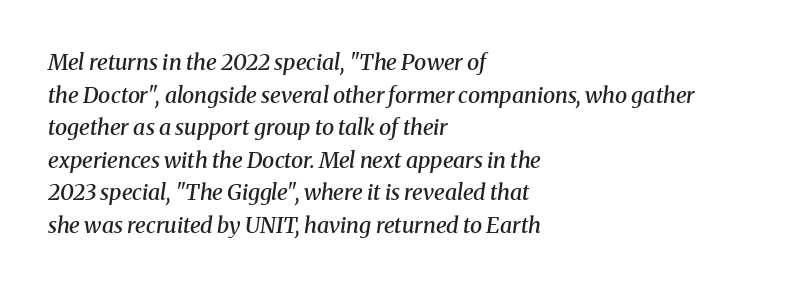
This rendering features lettering with no underline. A student would call this left alignment; a typographer would say flush left, rag right. Interline gaps are of average width in this sample. Honestly, the letter spacing is just normal — you wouldn't notice it. Rendered with sloped, italic letterforms. These words are printed semibold, heavier than regular yet not bold.
